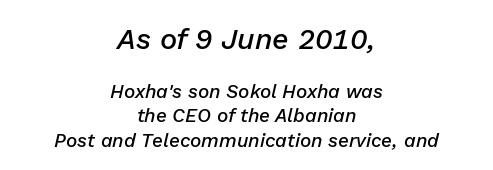
The image shows 29 px semibold type, italic (leaning right); set centered, normal line spacing (1.29x), normal letter spacing, not underlined; the first (top) block is 1.53x larger; low stroke contrast and a medium x-height.
